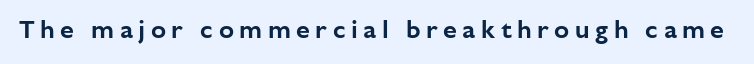
Q: Is the text italic (slanted)? A: No, it is upright.
Q: Is the text underlined? A: No.
Q: Is the spacing between letters normal or unusually wide? A: Unusually wide.
